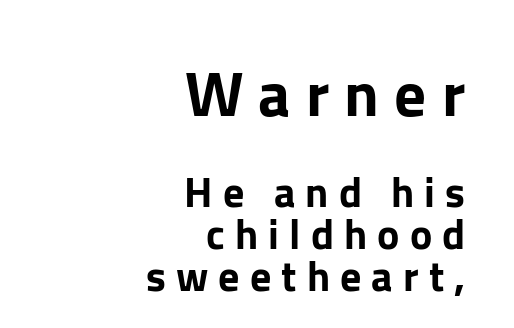
Characters remain perfectly vertical along every line. The face used here is proportionally spaced, like ordinary book or web type. Large over small — that's the arrangement of the two blocks here. The designer went with a sans here, leaving each stem footless.
